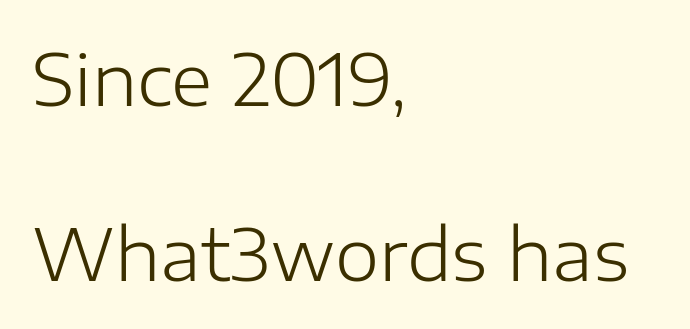
No italicization has been applied; the sample stays upright. Think standard paragraph weight, or any step lighter than that. This sample has the flowing, uneven cadence of proportional lettering. Leading: increased. The characters display no serif detailing; their extremities are plain. The gap between lines stays unmarked.
